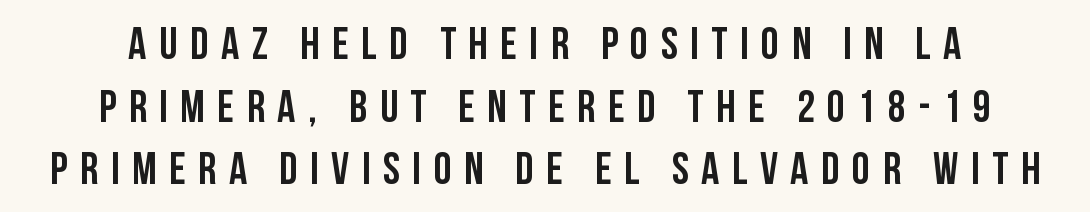
The image shows 45 px semibold, condensed sans-serif type, upright; set centered, normal line spacing (1.39x), unusually wide letter spacing (+0.28 em), not underlined; low stroke contrast and a large x-height.
